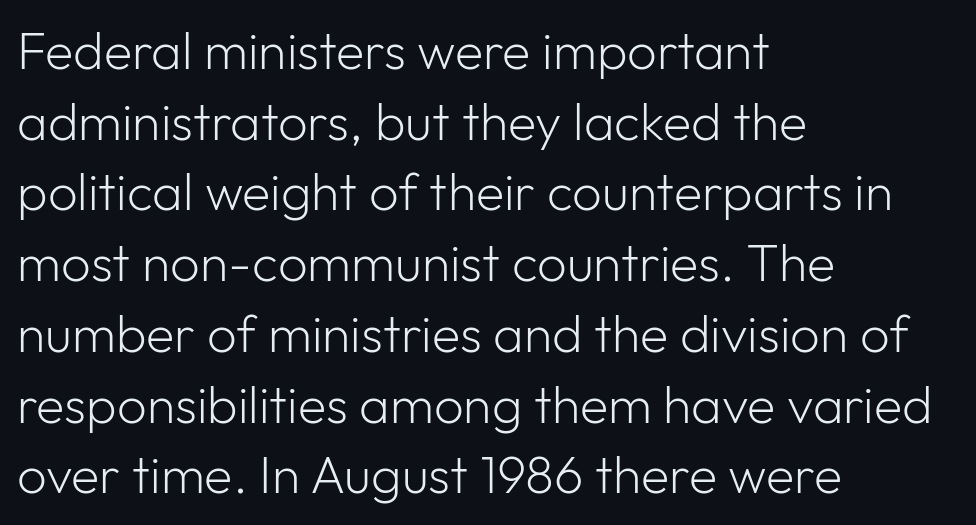
Q: Is the text bold? A: No.
Q: Is the text italic (slanted)? A: No, it is upright.
Q: Is the typeface a serif or a sans-serif typeface? A: Sans-serif.
Q: Is the text underlined? A: No.
Q: How is the paragraph aligned? A: Left-aligned.
Q: Is the spacing between letters normal or unusually wide? A: Normal.
Q: Is the spacing between lines tight, normal or loose? A: Normal.
Q: Width (condensed, normal, or wide)? A: Normal.
Q: Stroke contrast? A: Low.
Q: x-height? A: Medium.
Q: Monospaced? A: No.
